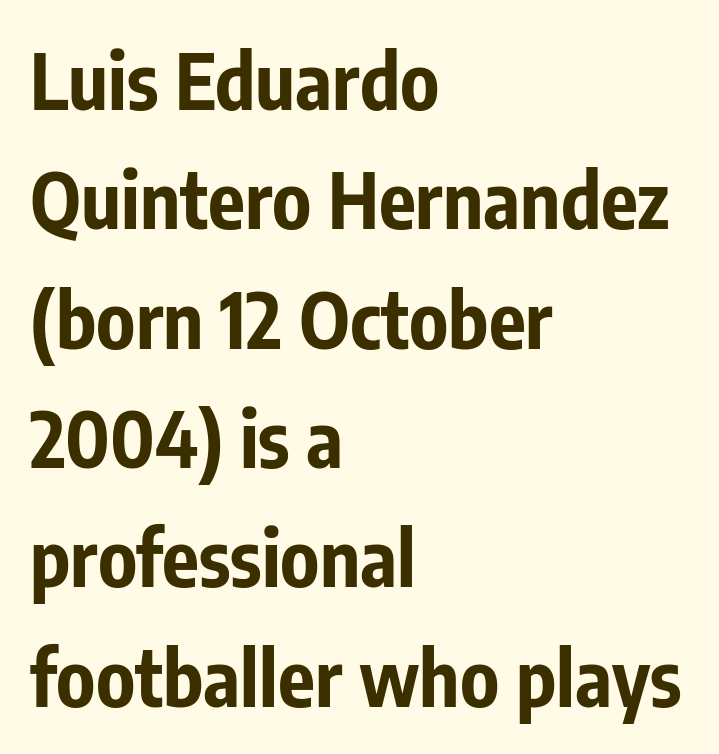
The image shows 77 px bold, condensed sans-serif type, upright; set left-aligned, normal line spacing (1.55x), normal letter spacing, not underlined; low stroke contrast and a medium x-height.
